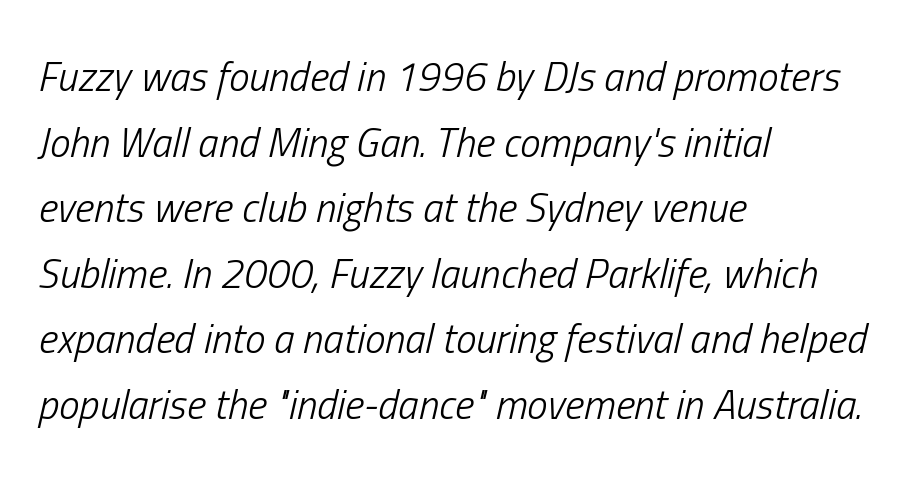
Q: Is the text bold? A: No.
Q: Is the text italic (slanted)? A: Yes, it leans right by about 13 degrees.
Q: Is the text underlined? A: No.
Q: How is the paragraph aligned? A: Left-aligned.
Q: Is the spacing between letters normal or unusually wide? A: Normal.
Q: Is the spacing between lines tight, normal or loose? A: Normal.
Q: Width (condensed, normal, or wide)? A: Condensed.
Q: Stroke contrast? A: Low.
Q: x-height? A: Medium.
Q: Monospaced? A: No.
